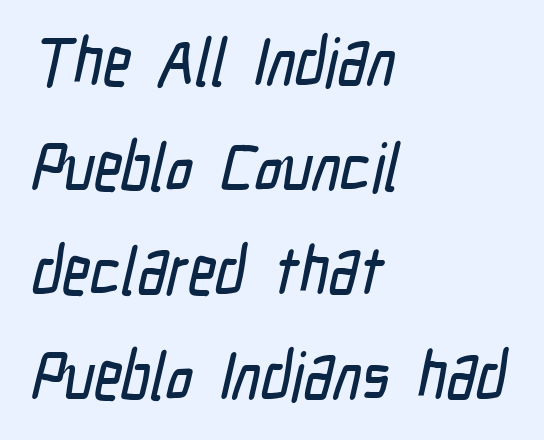
Leftover space on each line is placed entirely after the last word. Is there much room between lines? A standard amount, neither cramped nor airy. There is no visible air inserted between adjacent glyphs. Spacing verdict: proportional, widths tailored to each character. Words float on clear page, feet unadorned.
